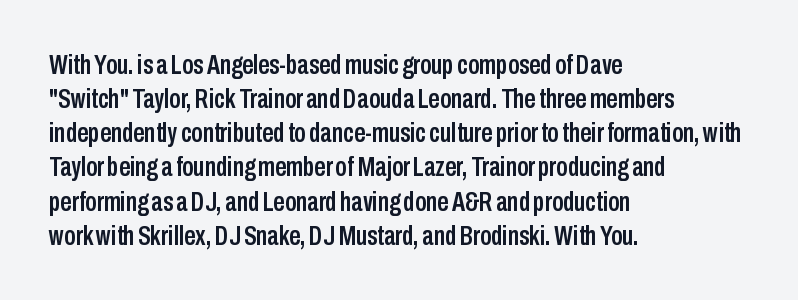
The image shows 28 px condensed sans-serif type, upright; set left-aligned, line spacing 1.22x, normal letter spacing, not underlined; low stroke contrast and a medium x-height.
